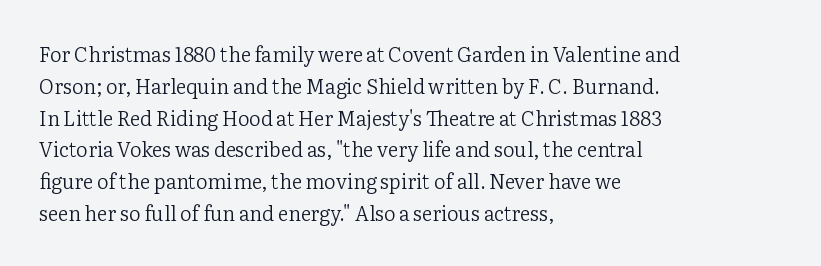
{"italic": "no", "bold": "no", "underline": "no", "align": "left", "line_spacing": "normal", "line_spacing_ratio": 1.59, "letter_spacing": "normal", "letter_spacing_em": 0.0, "glyph_px": 20}
